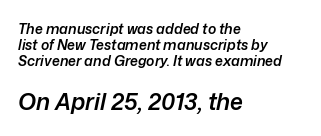
Q: Is the text bold? A: Semi-bold.
Q: Is the text italic (slanted)? A: Yes, it leans right by about 12 degrees.
Q: Is the text underlined? A: No.
Q: How is the paragraph aligned? A: Left-aligned.
Q: Is the spacing between letters normal or unusually wide? A: Normal.
Q: Is the spacing between lines tight, normal or loose? A: Tight.
Q: Which block of text is set in a larger size, the first (top) or the second (bottom)? A: The second (bottom) one.
